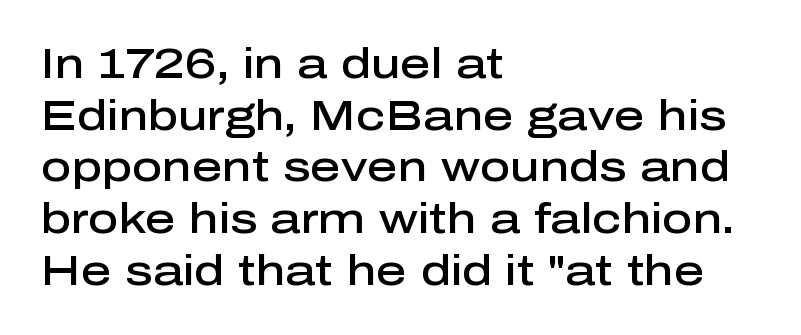
The image shows 42 px semibold sans-serif type, upright; set left-aligned, line spacing 1.23x, normal letter spacing, not underlined; low stroke contrast and a medium x-height.
